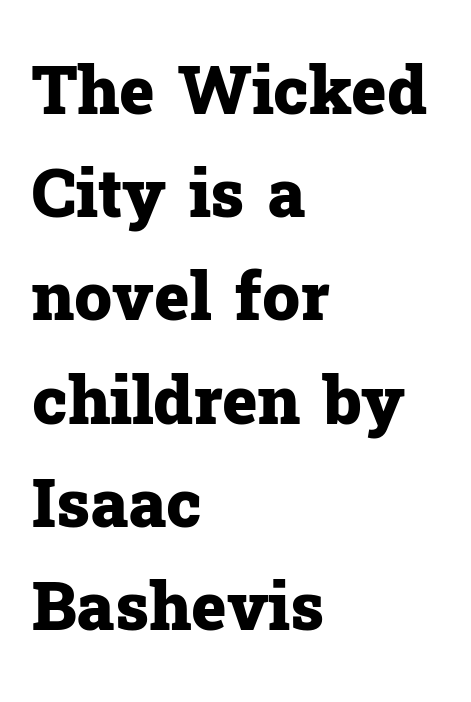
Q: Is the text bold? A: Yes.
Q: Is the text italic (slanted)? A: No, it is upright.
Q: Is the typeface a serif or a sans-serif typeface? A: Serif.
Q: Is the text underlined? A: No.
Q: How is the paragraph aligned? A: Left-aligned.
Q: Is the spacing between letters normal or unusually wide? A: Normal.
Q: Is the spacing between lines tight, normal or loose? A: Normal.
Q: Width (condensed, normal, or wide)? A: Normal.
Q: Stroke contrast? A: Low.
Q: x-height? A: Medium.
Q: Monospaced? A: No.
